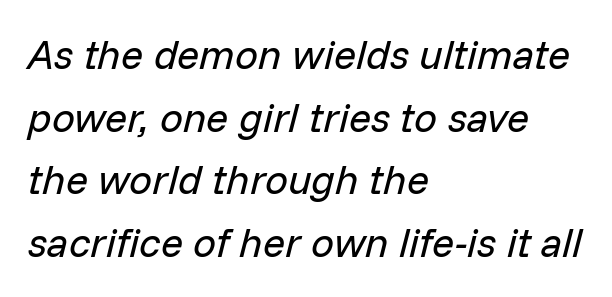
Q: Is the text bold? A: No.
Q: Is the text italic (slanted)? A: Yes, it leans right by about 14 degrees.
Q: Is the text underlined? A: No.
Q: How is the paragraph aligned? A: Left-aligned.
Q: Is the spacing between letters normal or unusually wide? A: Normal.
Q: Is the spacing between lines tight, normal or loose? A: Normal.
Q: Width (condensed, normal, or wide)? A: Normal.
Q: Stroke contrast? A: Low.
Q: x-height? A: Medium.
Q: Monospaced? A: No.
